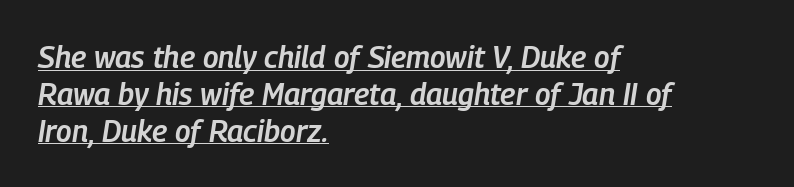
{"italic": "yes", "lean": "right", "slant_degrees": 9, "bold": "semi", "weight": "semibold", "width": "condensed", "stroke_contrast": "low", "x_height": "medium", "monospaced": "no", "underline": "yes", "align": "left", "line_spacing_ratio": 1.23, "letter_spacing": "normal", "letter_spacing_em": 0.0, "glyph_px": 30}
